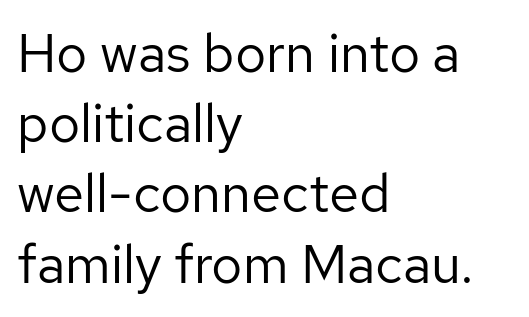
The image shows 54 px regular-weight sans-serif type, upright; set left-aligned, normal line spacing (1.3x), normal letter spacing, not underlined; low stroke contrast and a medium x-height.
